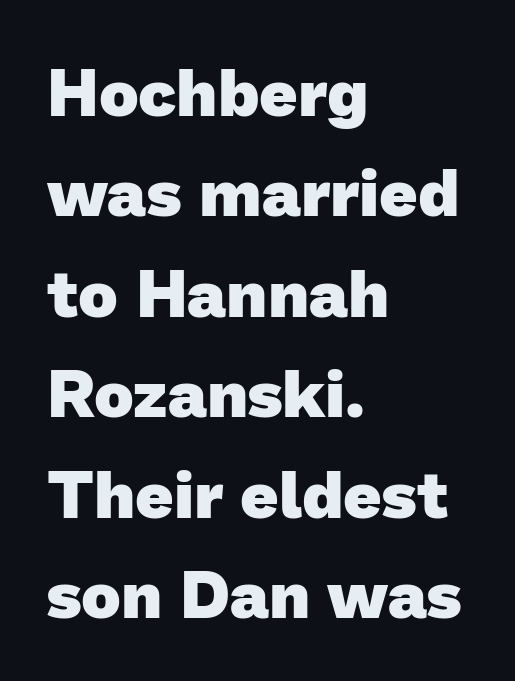
{"serif": "no", "bold": "yes", "weight": "heavy", "width": "normal", "stroke_contrast": "low", "x_height": "medium", "monospaced": "no", "underline": "no", "align": "left", "line_spacing": "normal", "line_spacing_ratio": 1.5, "letter_spacing": "normal", "letter_spacing_em": 0.0, "glyph_px": 67}
